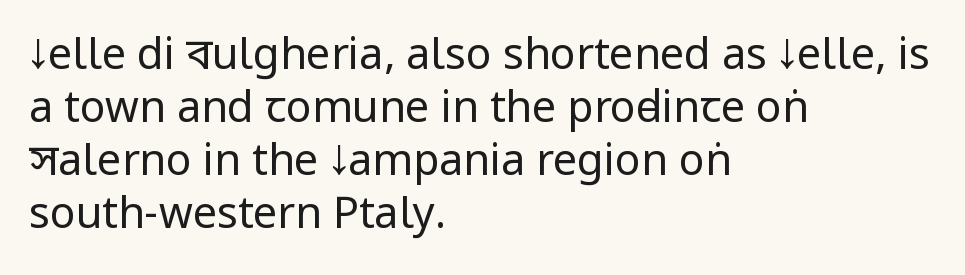
Q: Is the text bold? A: No.
Q: Is the text italic (slanted)? A: No, it is upright.
Q: Is the typeface a serif or a sans-serif typeface? A: Sans-serif.
Q: Is the text underlined? A: No.
Q: How is the paragraph aligned? A: Left-aligned.
Q: Is the spacing between letters normal or unusually wide? A: Normal.
Q: Width (condensed, normal, or wide)? A: Condensed.
Q: Stroke contrast? A: Low.
Q: x-height? A: Large.
Q: Monospaced? A: No.
